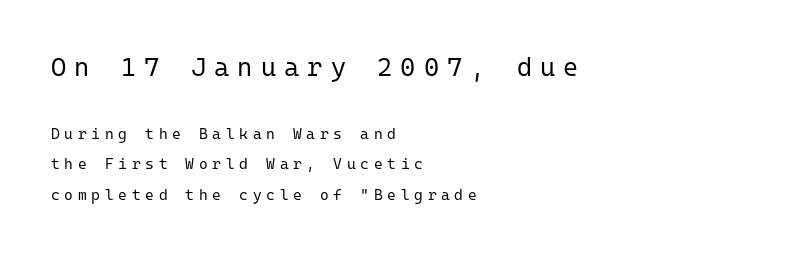
The image shows 26 px text type, upright; set left-aligned, loose line spacing (2.04x), unusually wide letter spacing (+0.31 em), not underlined; the first (top) block is 1.73x larger.
